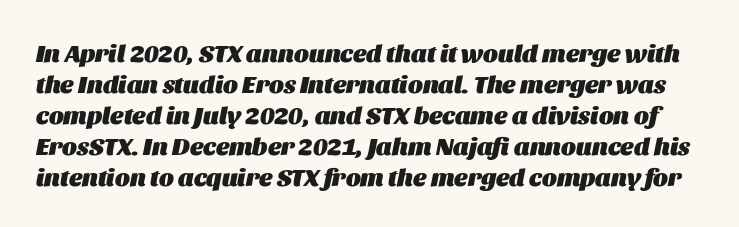
The image shows 25 px bold type, italic (leaning right); set line spacing 1.24x, normal letter spacing, not underlined.
